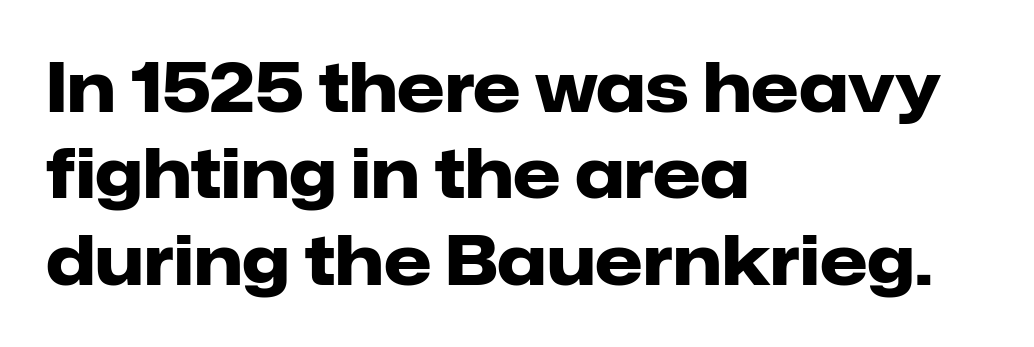
The image shows 68 px heavy sans-serif type, upright; set left-aligned, normal line spacing (1.27x), normal letter spacing, not underlined; low stroke contrast and a medium x-height.
